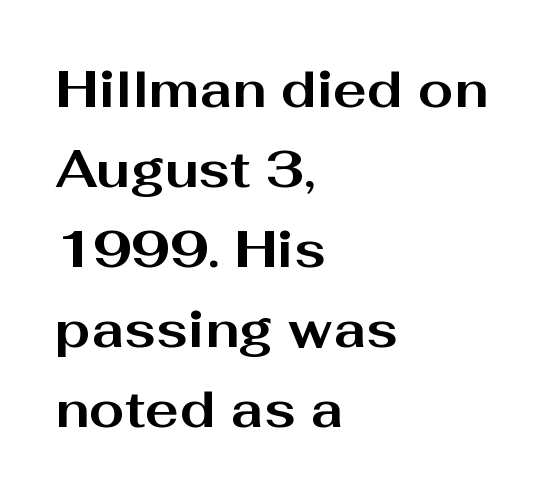
Regular leading. Vertical strokes here are truly vertical. Letter spacing: default. Does the copy run flush right? No — it runs flush left. The string is rendered with underlining switched off.
